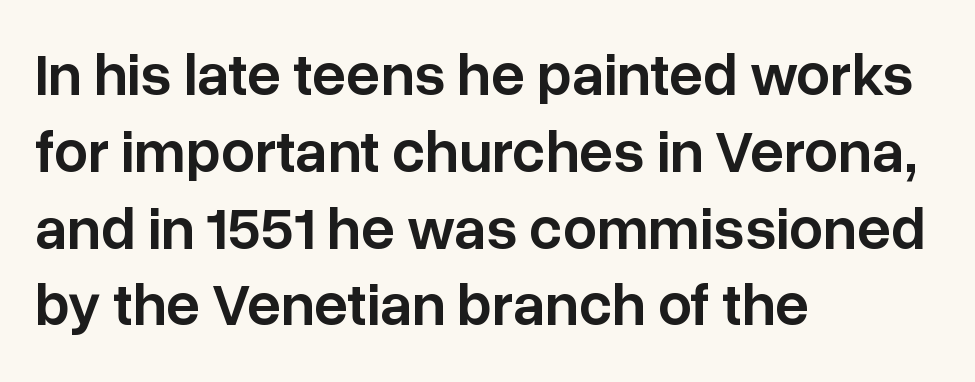
Is this a sans? Yes — the strokes have no serifs. These lines carry some extra weight — a demibold, not a full bold. Plain, unruled lines of type. You could not count columns in this text — the font is proportionally spaced. The line texture is even and compact thanks to regular tracking.
